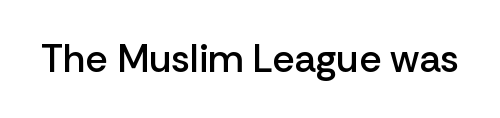
The image shows 39 px semibold sans-serif type, upright; set normal letter spacing, not underlined; low stroke contrast and a medium x-height.
